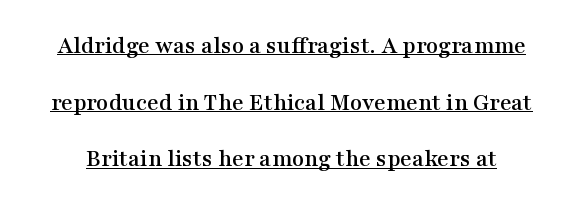
Q: Is the text italic (slanted)? A: No, it is upright.
Q: Is the text underlined? A: Yes.
Q: Is the spacing between letters normal or unusually wide? A: Normal.
Q: Is the spacing between lines tight, normal or loose? A: Loose.
